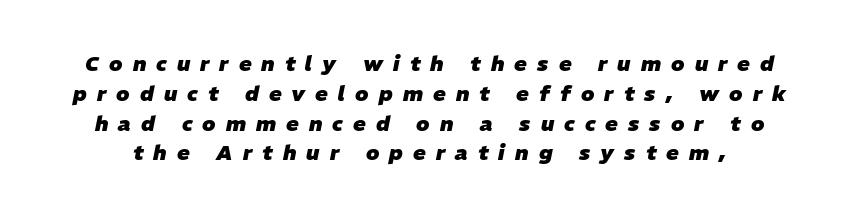
{"italic": "yes", "lean": "right", "slant_degrees": 11, "bold": "yes", "underline": "no", "line_spacing": "normal", "line_spacing_ratio": 1.42, "letter_spacing": "wide", "letter_spacing_em": 0.48, "glyph_px": 21}
